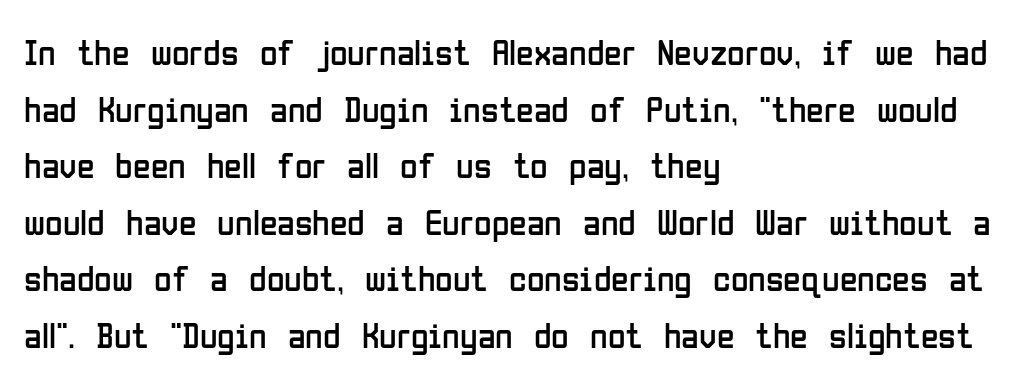
The image shows 36 px regular-weight, condensed sans-serif type, upright; set left-aligned, normal line spacing (1.57x), normal letter spacing, not underlined; low stroke contrast and a medium x-height.
